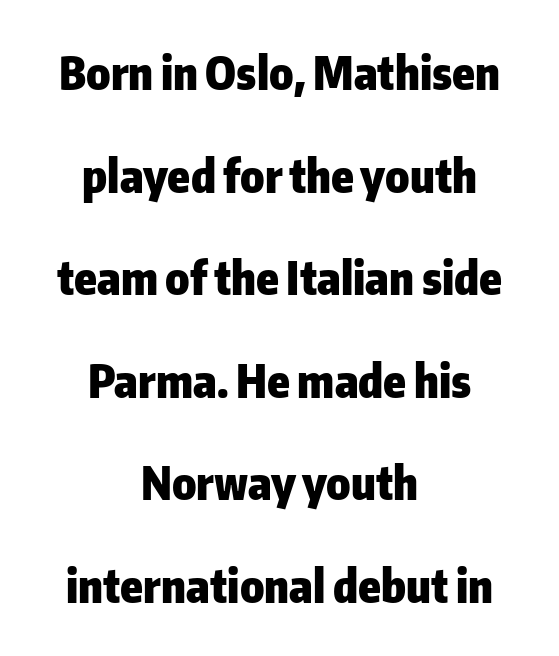
Q: Is the text bold? A: Yes.
Q: Is the text italic (slanted)? A: No, it is upright.
Q: Is the typeface a serif or a sans-serif typeface? A: Sans-serif.
Q: Is the text underlined? A: No.
Q: How is the paragraph aligned? A: Centered.
Q: Is the spacing between letters normal or unusually wide? A: Normal.
Q: Is the spacing between lines tight, normal or loose? A: Loose.
Q: Width (condensed, normal, or wide)? A: Normal.
Q: Stroke contrast? A: Low.
Q: x-height? A: Medium.
Q: Monospaced? A: No.
